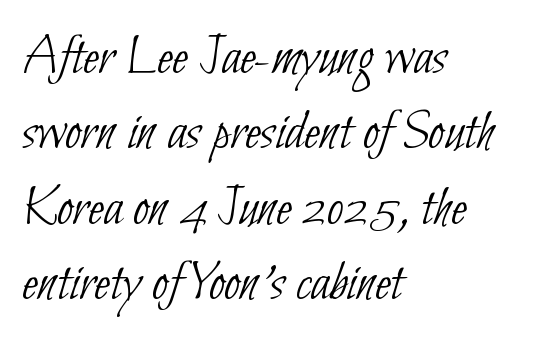
{"serif": "no", "bold": "no", "weight": "thin", "width": "condensed", "stroke_contrast": "low", "x_height": "small", "monospaced": "no", "underline": "no", "align": "left", "line_spacing": "normal", "line_spacing_ratio": 1.3, "letter_spacing": "normal", "letter_spacing_em": 0.0, "glyph_px": 58}
